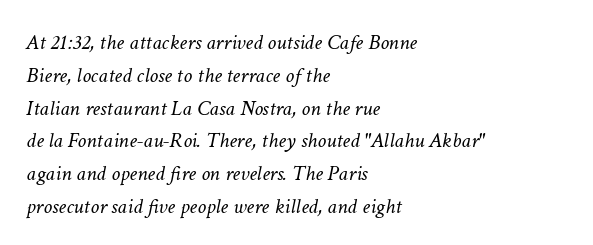
Evenly set lines give the paragraph a standard silhouette. Anything drawn beneath the words? Only blank space. A quiet, ordinary-to-light weight characterises the typeface. Slanted lettering throughout. No extra tracking has been applied to these lines. If you drew a ruler down the left edge, every line would touch it.
